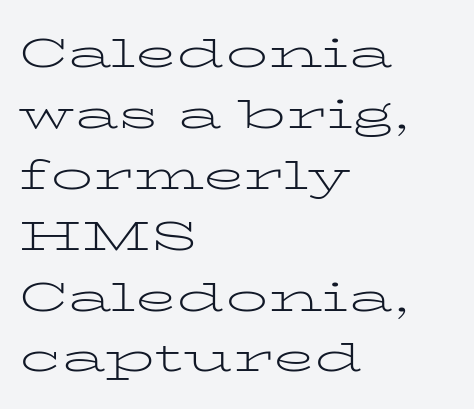
Q: Is the text bold? A: No.
Q: Is the text italic (slanted)? A: No, it is upright.
Q: Is the typeface a serif or a sans-serif typeface? A: Serif.
Q: Is the text underlined? A: No.
Q: How is the paragraph aligned? A: Left-aligned.
Q: Is the spacing between letters normal or unusually wide? A: Normal.
Q: Is the spacing between lines tight, normal or loose? A: Normal.
Q: Width (condensed, normal, or wide)? A: Wide.
Q: Stroke contrast? A: Low.
Q: x-height? A: Medium.
Q: Monospaced? A: No.
